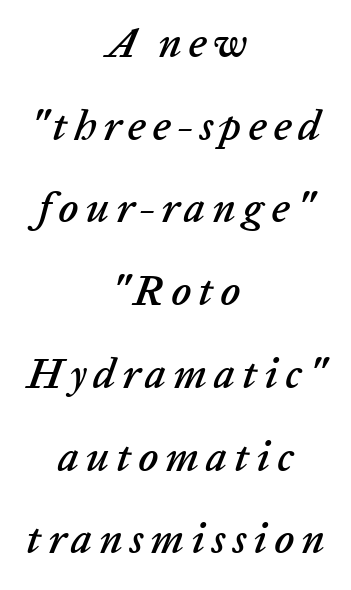
If you folded the block vertically in half, each line would mirror itself in length. Any mark beneath the type? The region is blank. The rendering uses natural spacing where letterforms have individual widths. In terms of leading, this rendering errs on the spacious side.
